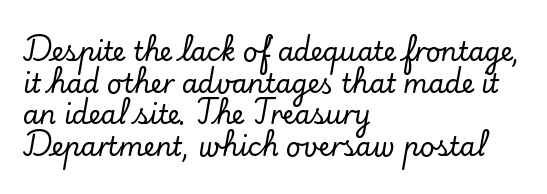
The image shows 26 px text type; set left-aligned, line spacing 1.22x, normal letter spacing, not underlined.
